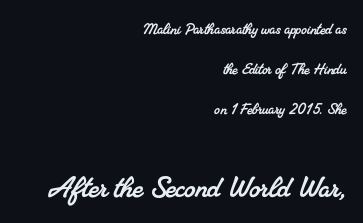
{"serif": "yes", "width": "normal", "stroke_contrast": "medium", "x_height": "small", "monospaced": "no", "underline": "no", "align": "right", "line_spacing": "loose", "line_spacing_ratio": 2.21, "letter_spacing": "normal", "letter_spacing_em": 0.0, "larger_block": "second", "size_ratio": 1.94, "glyph_px": 35}
